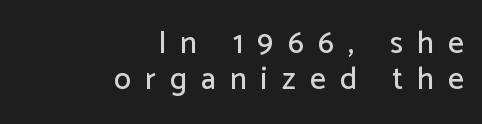
The image shows 31 px sans-serif type, upright; set right-aligned, line spacing 1.16x, unusually wide letter spacing (+0.46 em), not underlined; low stroke contrast and a medium x-height.
